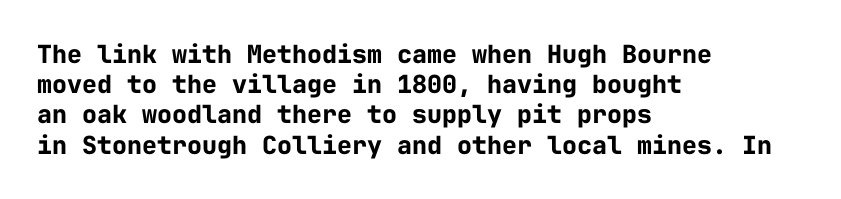
The image shows 25 px bold type, upright; set left-aligned, line spacing 1.21x, normal letter spacing, not underlined.
